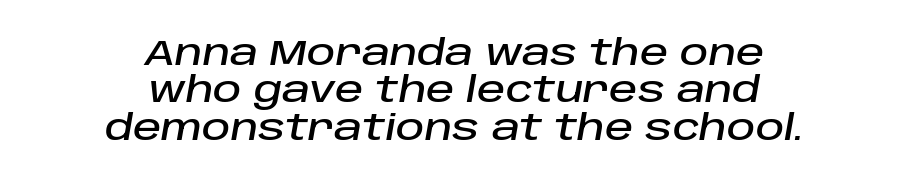
Students, observe: this is what under-led, compact text looks like. The letters advance in unequal steps, a hallmark of proportional type. These lines keep a tight, regular rhythm from letter to letter. In terms of posture, this sample is oblique. The passage is arranged like a title page — every line centered. The space beneath each line is pristine and unruled.
